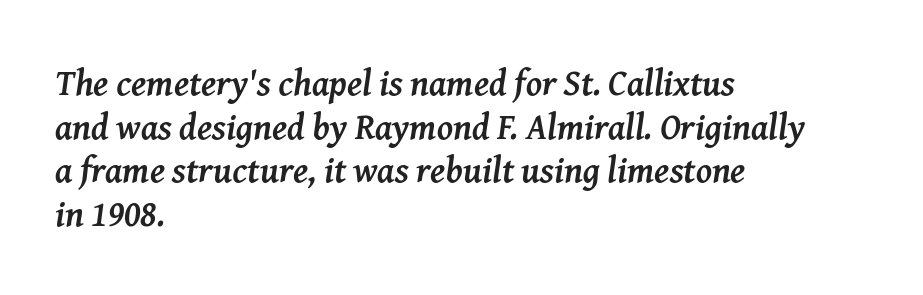
{"serif": "yes", "italic": "yes", "lean": "right", "slant_degrees": 8, "bold": "yes", "weight": "semibold", "width": "normal", "stroke_contrast": "medium", "x_height": "medium", "monospaced": "no", "underline": "no", "align": "left", "line_spacing_ratio": 1.21, "letter_spacing": "normal", "letter_spacing_em": 0.0, "glyph_px": 36}
